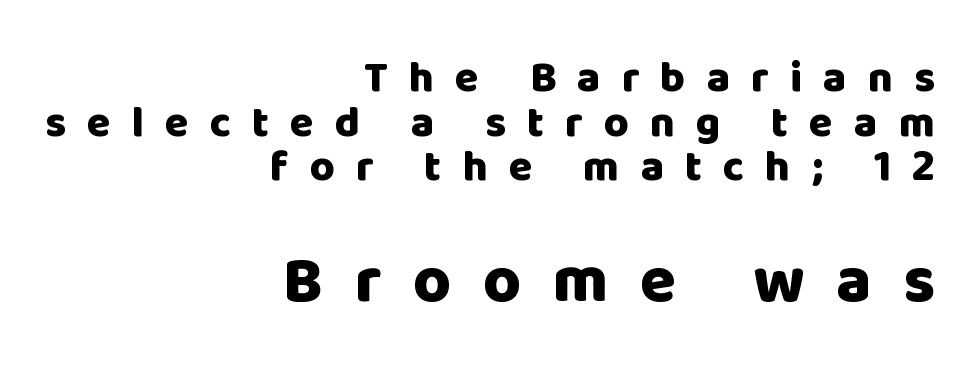
The image shows 65 px heavy sans-serif type, upright; set right-aligned, tight line spacing (1.04x), unusually wide letter spacing (+0.49 em), not underlined; the second (bottom) block is 1.51x larger; low stroke contrast and a large x-height.
